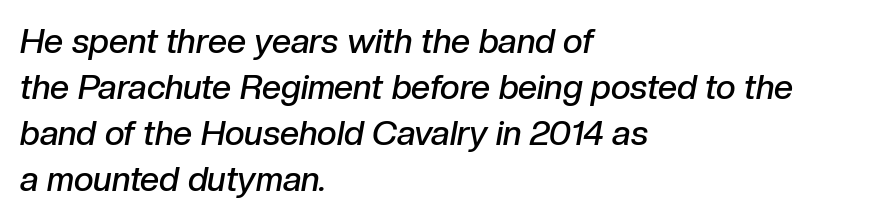
The block of text has a typical density, with ordinary space between rows. A typesetter would call this proportional, since set widths differ per character. Alignment: flush left. The gaps between neighbouring characters are ordinary and unremarkable. Typographic density is moderately raised because the face is semibold. Only glyphs here, with clear space below each row.
